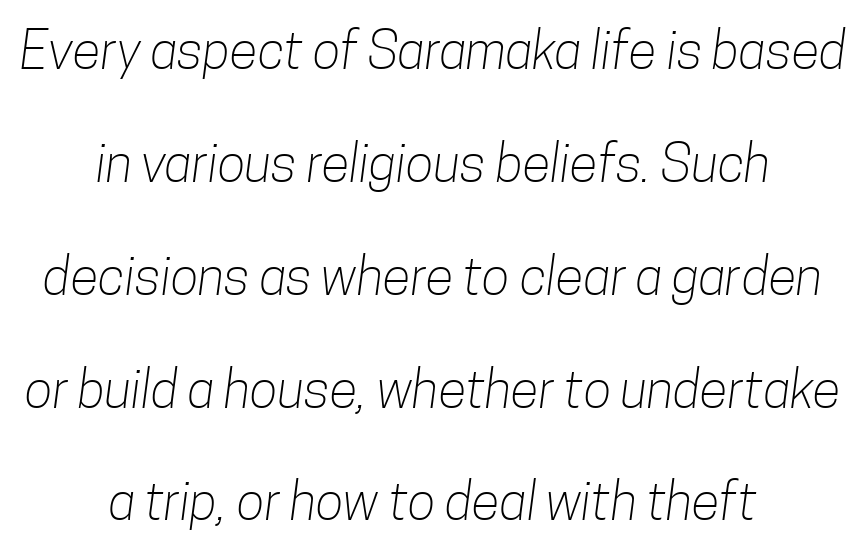
The image shows 52 px light, condensed sans-serif type; set centered, loose line spacing (2.17x), normal letter spacing, not underlined; low stroke contrast and a medium x-height.
